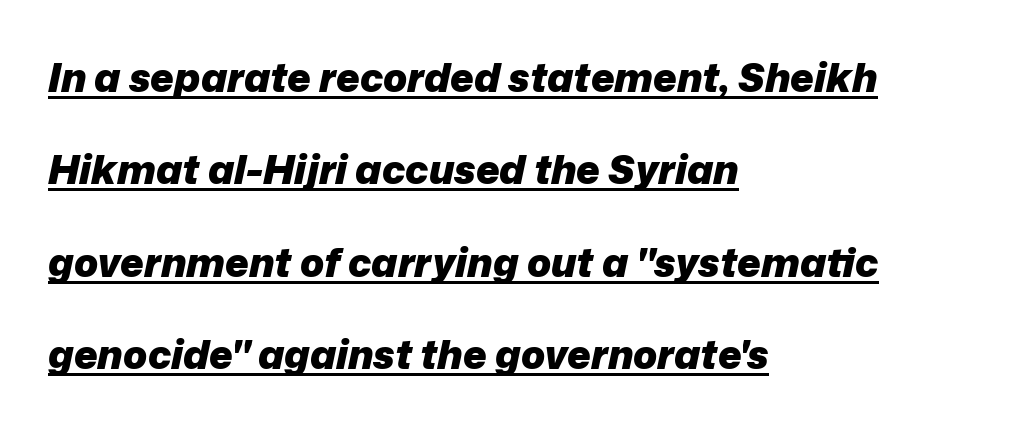
Each word holds together tightly as a unit, with standard inter-letter gaps. These lines are rendered in a variable-pitch font. There's an unmistakable incline to the writing here. Airy leading. Where is the straight margin? On the left. Notice how a bar underscores the lettering throughout.
